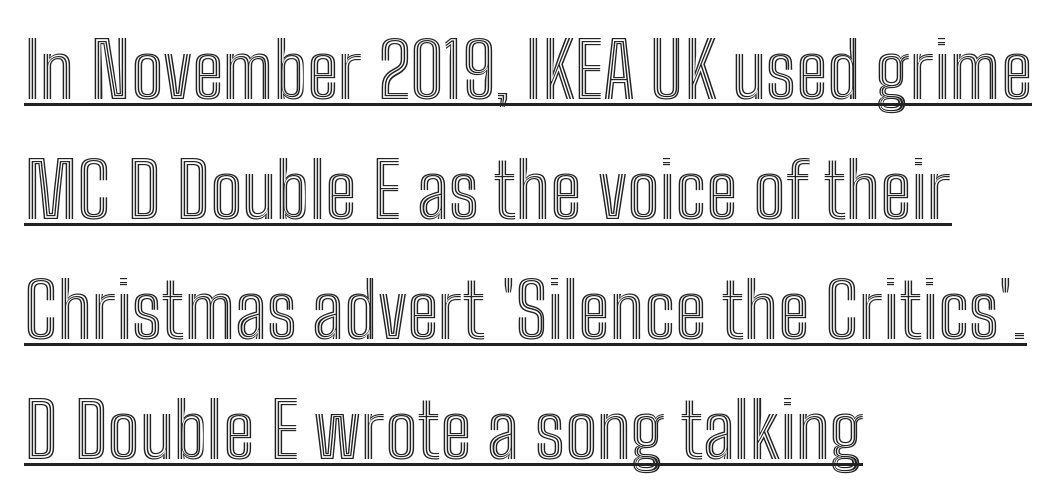
Q: Is the text italic (slanted)? A: No, it is upright.
Q: Is the text underlined? A: Yes.
Q: How is the paragraph aligned? A: Left-aligned.
Q: Is the spacing between letters normal or unusually wide? A: Normal.
Q: Is the spacing between lines tight, normal or loose? A: Normal.
Q: Width (condensed, normal, or wide)? A: Condensed.
Q: x-height? A: Medium.
Q: Monospaced? A: No.
